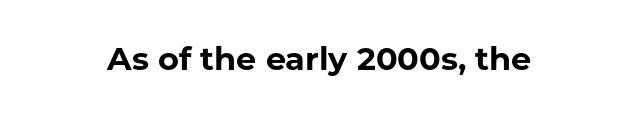
Do the characters align in a grid? No, the font is proportional. The strokes are fattened all the way to bold. The specimen omits any rule beneath the text block's lines. Words appear dense and cohesive because spacing is normal.
